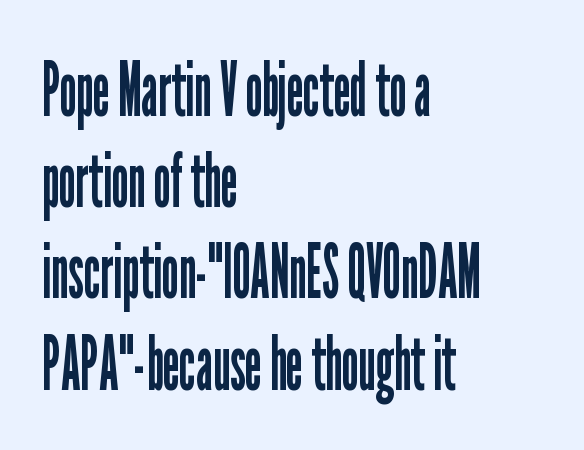
Q: Is the text bold? A: No.
Q: Is the text italic (slanted)? A: No, it is upright.
Q: Is the typeface a serif or a sans-serif typeface? A: Sans-serif.
Q: Is the text underlined? A: No.
Q: How is the paragraph aligned? A: Left-aligned.
Q: Is the spacing between letters normal or unusually wide? A: Normal.
Q: Width (condensed, normal, or wide)? A: Condensed.
Q: Stroke contrast? A: Low.
Q: x-height? A: Medium.
Q: Monospaced? A: No.
